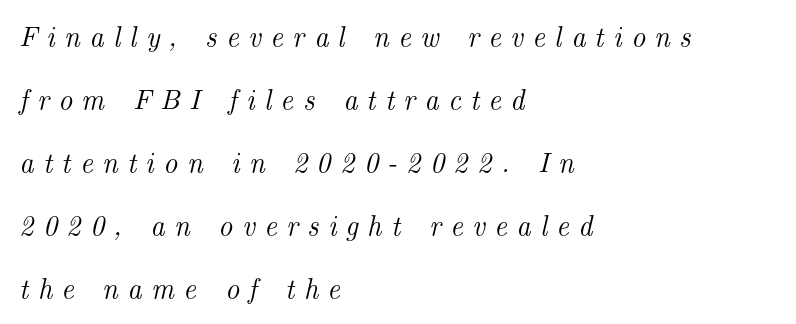
The image shows 28 px serif type, italic (leaning right); set left-aligned, loose line spacing (2.25x), unusually wide letter spacing (+0.33 em), not underlined; medium stroke contrast and a small x-height.
